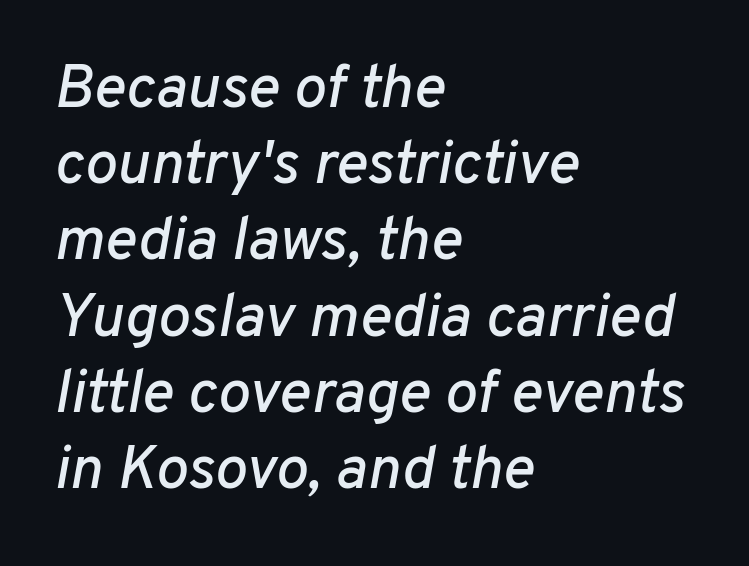
{"italic": "yes", "lean": "right", "slant_degrees": 10, "width": "normal", "stroke_contrast": "low", "x_height": "medium", "monospaced": "no", "underline": "no", "align": "left", "line_spacing": "normal", "line_spacing_ratio": 1.25, "letter_spacing": "normal", "letter_spacing_em": 0.0, "glyph_px": 61}
